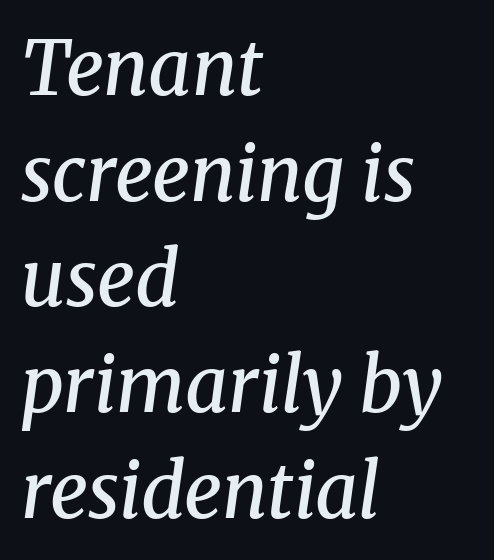
{"serif": "yes", "italic": "yes", "lean": "right", "slant_degrees": 8, "bold": "semi", "weight": "semibold", "width": "normal", "stroke_contrast": "medium", "x_height": "medium", "monospaced": "no", "underline": "no", "align": "left", "line_spacing": "normal", "line_spacing_ratio": 1.41, "letter_spacing": "normal", "letter_spacing_em": 0.0, "glyph_px": 75}
